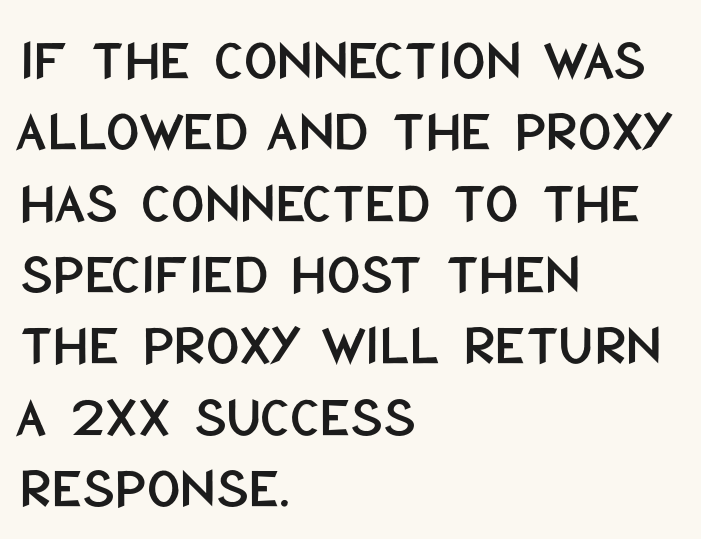
Q: Is the text italic (slanted)? A: No, it is upright.
Q: Is the typeface a serif or a sans-serif typeface? A: Sans-serif.
Q: Is the text underlined? A: No.
Q: How is the paragraph aligned? A: Left-aligned.
Q: Is the spacing between letters normal or unusually wide? A: Normal.
Q: Width (condensed, normal, or wide)? A: Condensed.
Q: Stroke contrast? A: Low.
Q: x-height? A: Large.
Q: Monospaced? A: No.
